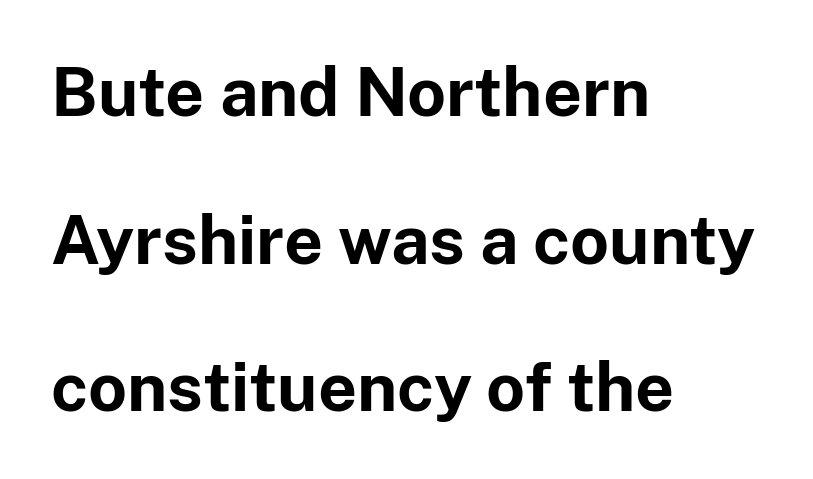
The image shows 68 px bold sans-serif type, upright; set left-aligned, loose line spacing (2.17x), normal letter spacing, not underlined; low stroke contrast and a medium x-height.
